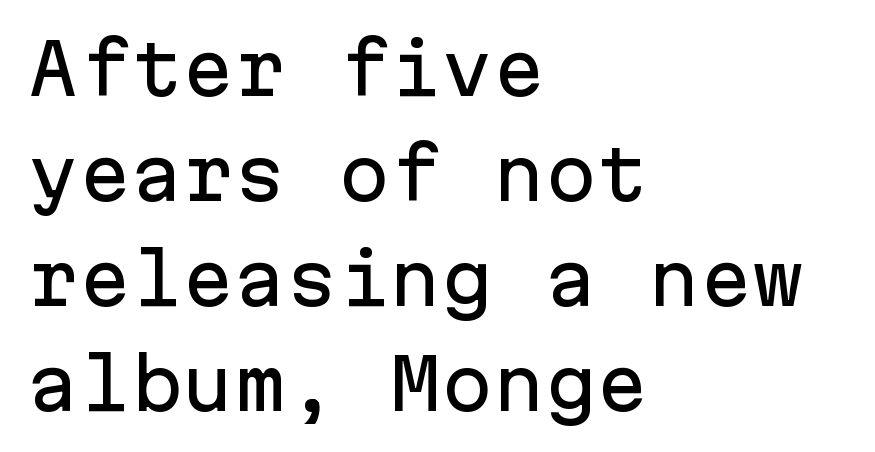
Typeset ragged right — the left edge is the straight one. Is there much room between lines? A standard amount, neither cramped nor airy. The passage shown is typed in a monospace face where columns stay perfectly aligned. The font family rendered here belongs to the sans-serif group. Underlining? Definitely not there. The letterforms sit shoulder to shoulder at normal distance.
